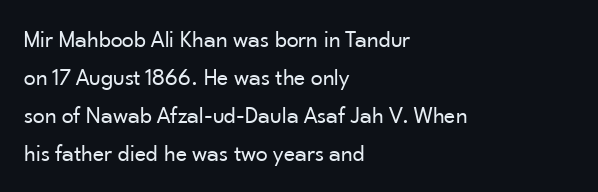
The image shows 24 px text type, upright; set left-aligned, normal line spacing (1.59x), normal letter spacing, not underlined.
